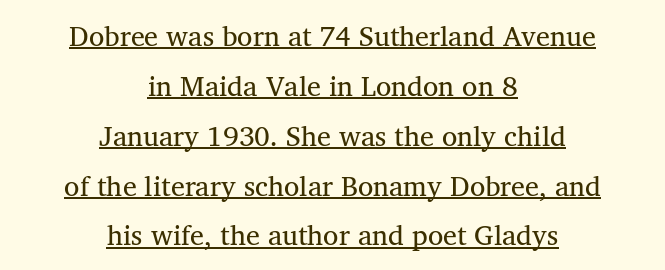
Words appear dense and cohesive because spacing is normal. No italicization has been applied; the sample stays upright. This rendering features underlined lettering. Nothing heavy about these letters — not bold at all.
